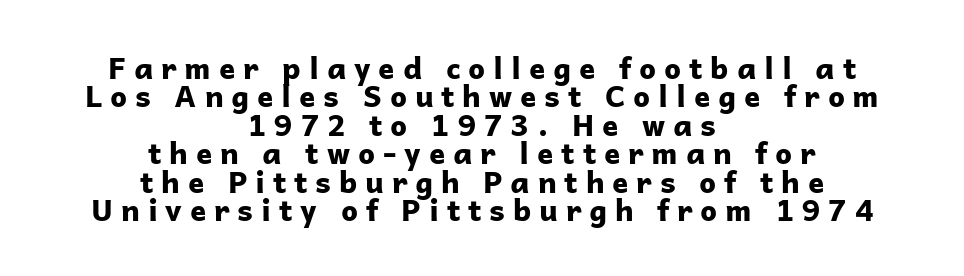
The image shows 30 px bold sans-serif type, upright; set centered, tight line spacing (0.95x), unusually wide letter spacing (+0.26 em), not underlined; low stroke contrast and a medium x-height.
